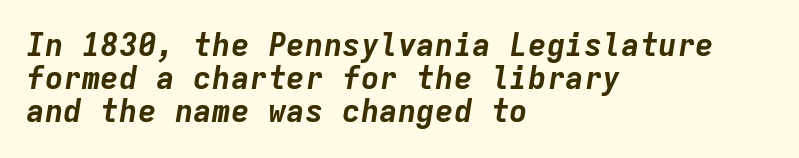
{"italic": "yes", "lean": "right", "slant_degrees": 9, "bold": "yes", "weight": "bold", "width": "normal", "stroke_contrast": "low", "x_height": "medium", "monospaced": "yes", "underline": "no", "align": "left", "line_spacing": "tight", "line_spacing_ratio": 1.07, "letter_spacing": "normal", "letter_spacing_em": 0.0, "glyph_px": 31}
